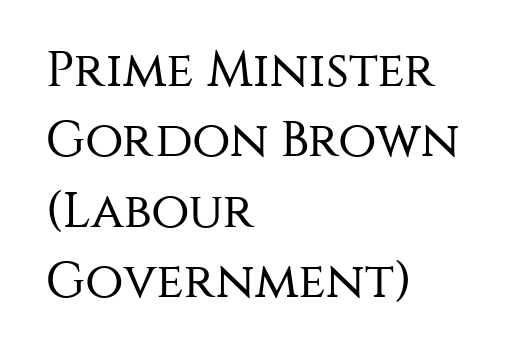
{"serif": "no", "italic": "no", "bold": "no", "weight": "regular", "width": "normal", "stroke_contrast": "medium", "x_height": "large", "monospaced": "no", "underline": "no", "align": "left", "line_spacing": "normal", "line_spacing_ratio": 1.41, "letter_spacing": "normal", "letter_spacing_em": 0.0, "glyph_px": 50}
